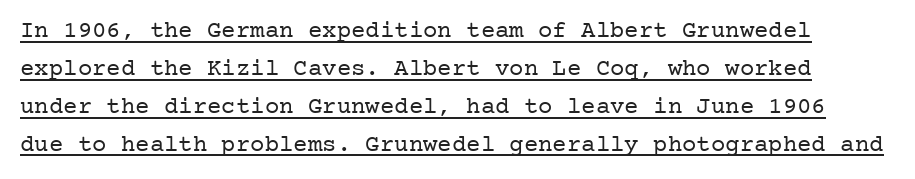
{"italic": "no", "bold": "no", "underline": "yes", "line_spacing": "normal", "line_spacing_ratio": 1.58, "letter_spacing": "normal", "letter_spacing_em": 0.0, "glyph_px": 24}
